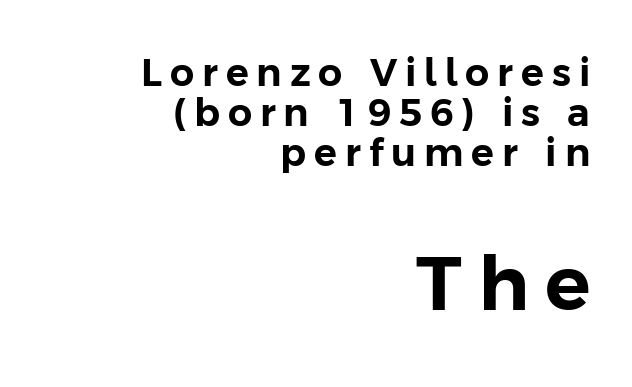
You can tell from the bare stems that sans-serif type was used. Successive baselines arrive quickly, one right under another. Scale increases going downward across the two blocks. Spacing verdict: proportional, widths tailored to each character. The lettering stays uniformly vertical, giving the passage a roman look.
